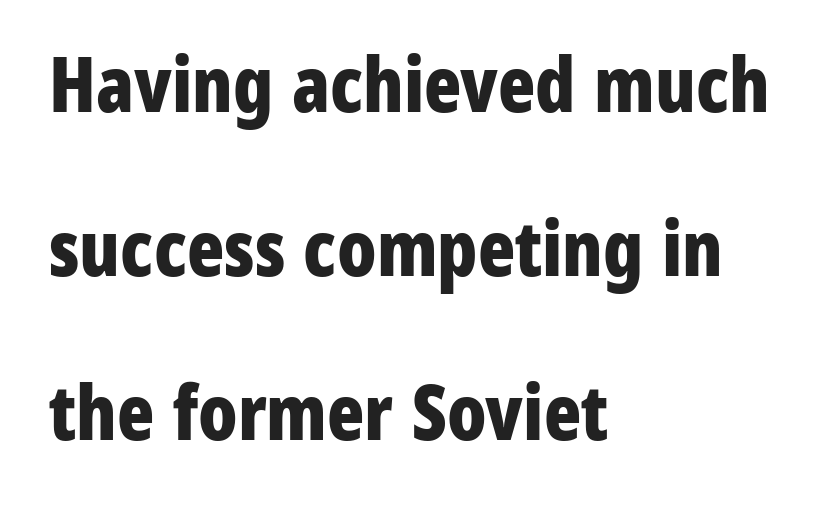
The image shows 77 px bold, condensed sans-serif type, upright; set left-aligned, loose line spacing (2.13x), normal letter spacing, not underlined; low stroke contrast and a medium x-height.
